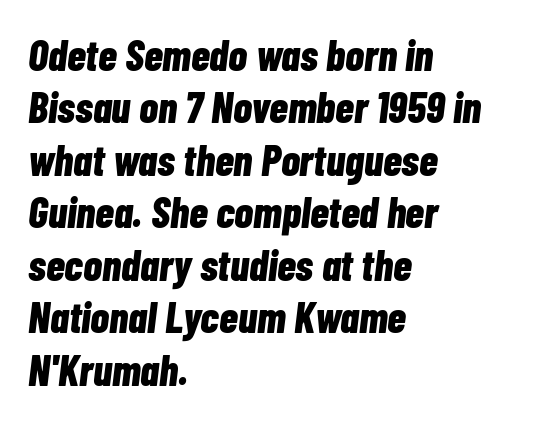
{"italic": "yes", "lean": "right", "slant_degrees": 7, "bold": "yes", "weight": "bold", "width": "condensed", "stroke_contrast": "low", "x_height": "medium", "monospaced": "no", "underline": "no", "align": "left", "line_spacing_ratio": 1.22, "letter_spacing": "normal", "letter_spacing_em": 0.0, "glyph_px": 43}
